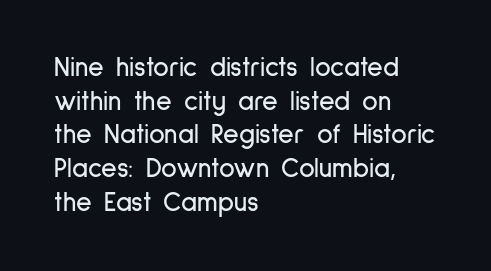
Q: Is the text italic (slanted)? A: No, it is upright.
Q: Is the text underlined? A: No.
Q: How is the paragraph aligned? A: Left-aligned.
Q: Is the spacing between letters normal or unusually wide? A: Normal.
Q: Is the spacing between lines tight, normal or loose? A: Normal.
